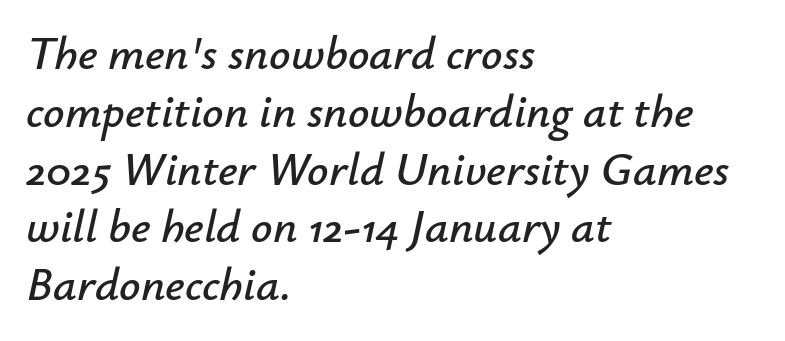
{"italic": "yes", "lean": "right", "slant_degrees": 12, "width": "normal", "stroke_contrast": "low", "x_height": "small", "monospaced": "no", "underline": "no", "align": "left", "line_spacing_ratio": 1.23, "letter_spacing": "normal", "letter_spacing_em": 0.0, "glyph_px": 47}
